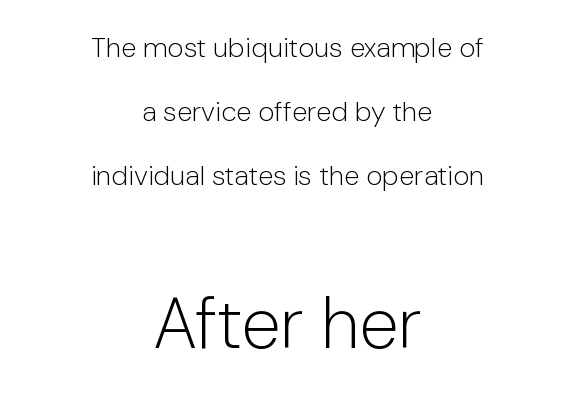
{"serif": "no", "italic": "no", "bold": "no", "weight": "light", "width": "normal", "stroke_contrast": "low", "x_height": "medium", "monospaced": "no", "underline": "no", "align": "center", "line_spacing": "loose", "line_spacing_ratio": 2.28, "letter_spacing": "normal", "letter_spacing_em": 0.0, "larger_block": "second", "size_ratio": 2.54, "glyph_px": 71}
